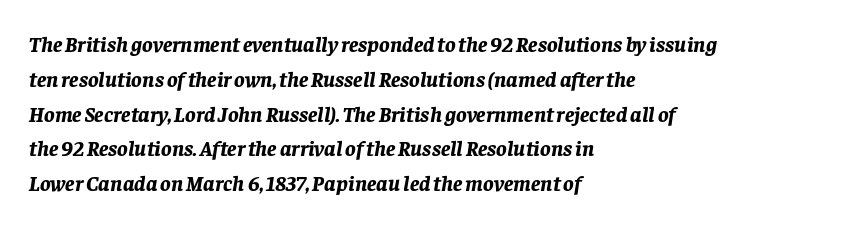
Q: Is the text bold? A: Yes.
Q: Is the text italic (slanted)? A: Yes, it leans right by about 8 degrees.
Q: Is the text underlined? A: No.
Q: How is the paragraph aligned? A: Left-aligned.
Q: Is the spacing between letters normal or unusually wide? A: Normal.
Q: Is the spacing between lines tight, normal or loose? A: Normal.
